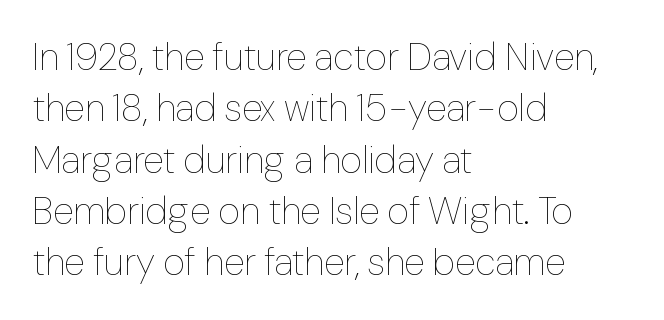
Q: Is the text bold? A: No.
Q: Is the text italic (slanted)? A: No, it is upright.
Q: Is the text underlined? A: No.
Q: How is the paragraph aligned? A: Left-aligned.
Q: Is the spacing between letters normal or unusually wide? A: Normal.
Q: Is the spacing between lines tight, normal or loose? A: Normal.
Q: Width (condensed, normal, or wide)? A: Normal.
Q: Stroke contrast? A: Low.
Q: x-height? A: Medium.
Q: Monospaced? A: No.
